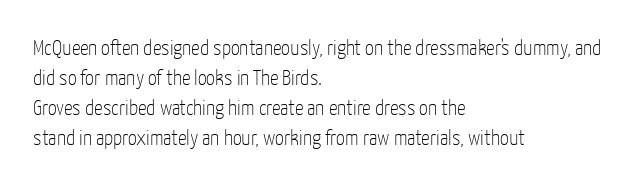
The letterforms sit shoulder to shoulder at normal distance. The space directly below the letters is spotless. Counters stay open thanks to moderate or lighter strokes. The vertical gap from one line to the next is medium. Ascenders rise straight up at ninety degrees. The ragged edge is on the right, which tells us the setting is flush left.
